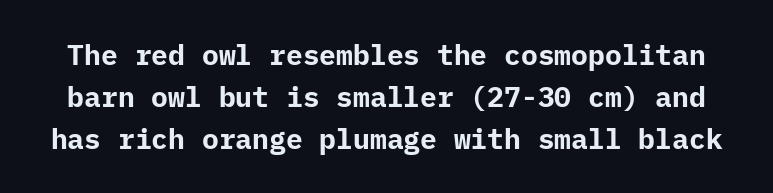
{"serif": "no", "italic": "no", "bold": "yes", "weight": "bold", "width": "normal", "stroke_contrast": "low", "x_height": "medium", "underline": "no", "line_spacing": "normal", "line_spacing_ratio": 1.5, "letter_spacing": "normal", "letter_spacing_em": 0.0, "glyph_px": 28}
